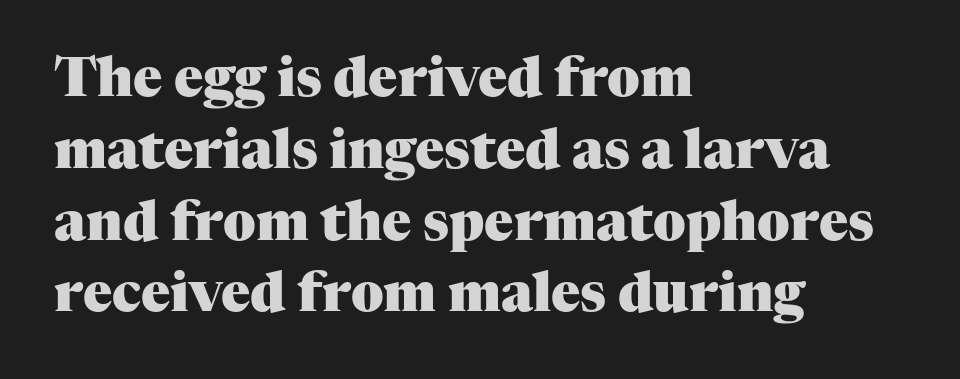
The image shows 54 px heavy serif type, upright; set left-aligned, normal line spacing (1.33x), normal letter spacing, not underlined; medium stroke contrast and a medium x-height.
